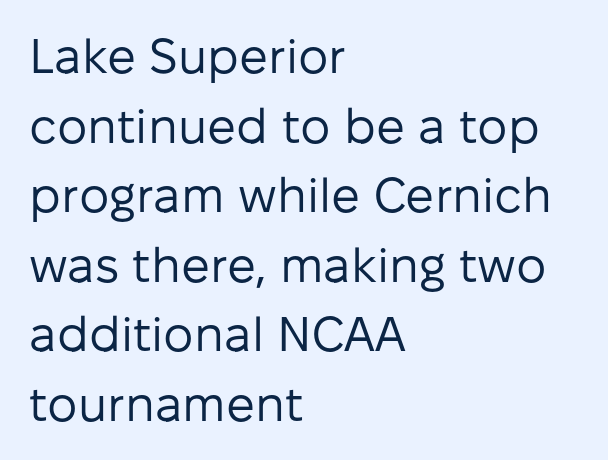
Glyph-to-glyph distance matches everyday printed text. The rendering anchors every line to the left-hand side. Font category for this specimen: sans-serif. Line spacing here is normal. Glance below the letters and you will spot only blank space.
